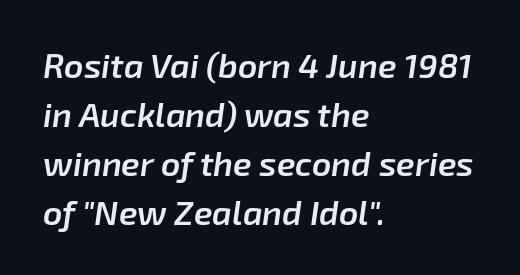
How are the letters spaced? Ordinarily, with no added tracking. Descenders hang freely into open space. When letters slant like this, we call the style italic. This sample is left-justified, so line endings fall wherever the words run out. Weight: semibold (demi).
